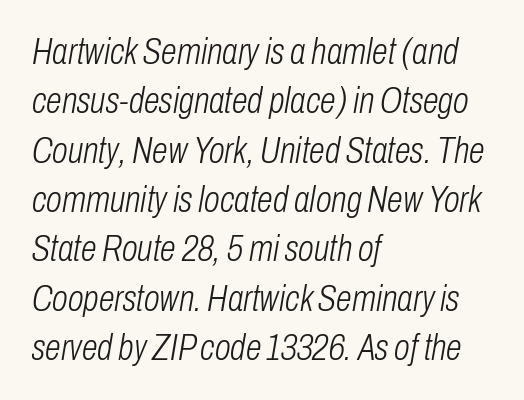
Does the copy run flush right? No — it runs flush left. In terms of letterspacing, this is plain default setting. These glyphs show unthickened strokes, regular width or finer. Descender tails drop into unmarked territory. How would I describe the line gaps? Plain and ordinary.
